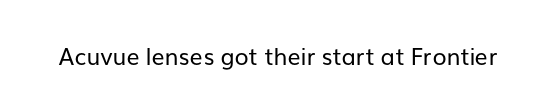
Q: Is the text bold? A: No.
Q: Is the text italic (slanted)? A: No, it is upright.
Q: Is the text underlined? A: No.
Q: Is the spacing between letters normal or unusually wide? A: Normal.
